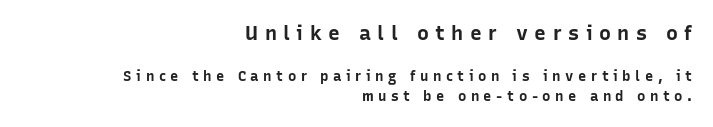
The block of text has a typical density, with ordinary space between rows. The upper block of text is set noticeably larger than the block beneath it. A bare baseline throughout the passage. Weight check: bold — yes, fully. Compared with a flush-left layout, this one pins lines to the opposite, right side. Is there any slant? The stems are plumb.
